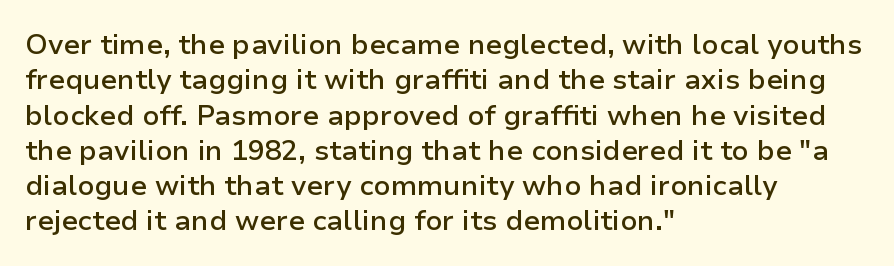
Q: Is the text bold? A: Semi-bold.
Q: Is the text italic (slanted)? A: No, it is upright.
Q: Is the typeface a serif or a sans-serif typeface? A: Sans-serif.
Q: Is the text underlined? A: No.
Q: How is the paragraph aligned? A: Left-aligned.
Q: Is the spacing between letters normal or unusually wide? A: Normal.
Q: Is the spacing between lines tight, normal or loose? A: Normal.
Q: Width (condensed, normal, or wide)? A: Normal.
Q: Stroke contrast? A: Low.
Q: x-height? A: Medium.
Q: Monospaced? A: No.
